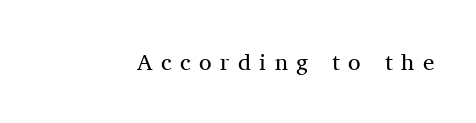
{"italic": "no", "bold": "no", "underline": "no", "letter_spacing": "wide", "letter_spacing_em": 0.37, "glyph_px": 23}
